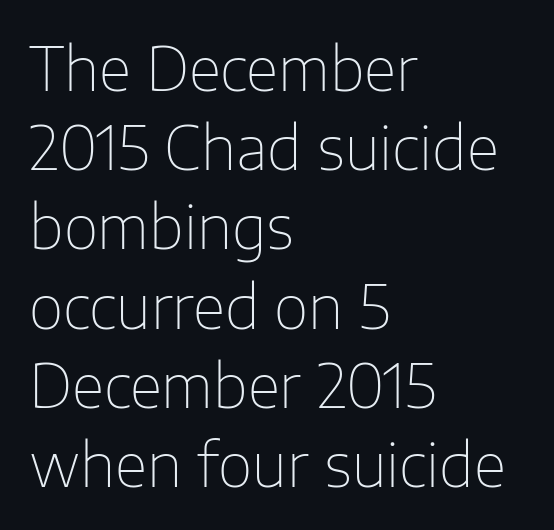
The image shows 60 px thin sans-serif type, upright; set left-aligned, normal line spacing (1.32x), normal letter spacing, not underlined; low stroke contrast and a medium x-height.
